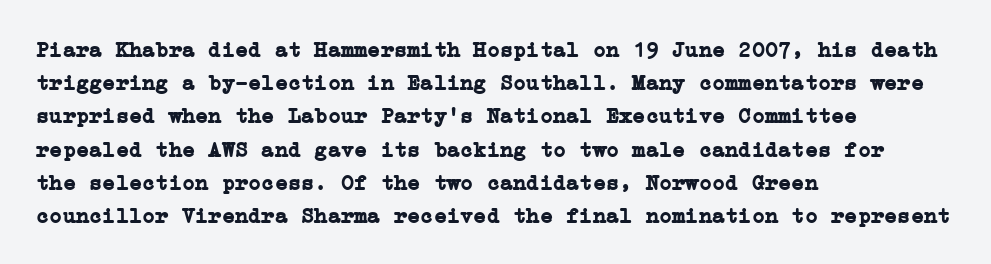
Q: Is the text bold? A: Yes.
Q: Is the text italic (slanted)? A: No, it is upright.
Q: Is the text underlined? A: No.
Q: How is the paragraph aligned? A: Left-aligned.
Q: Is the spacing between letters normal or unusually wide? A: Normal.
Q: Is the spacing between lines tight, normal or loose? A: Normal.
